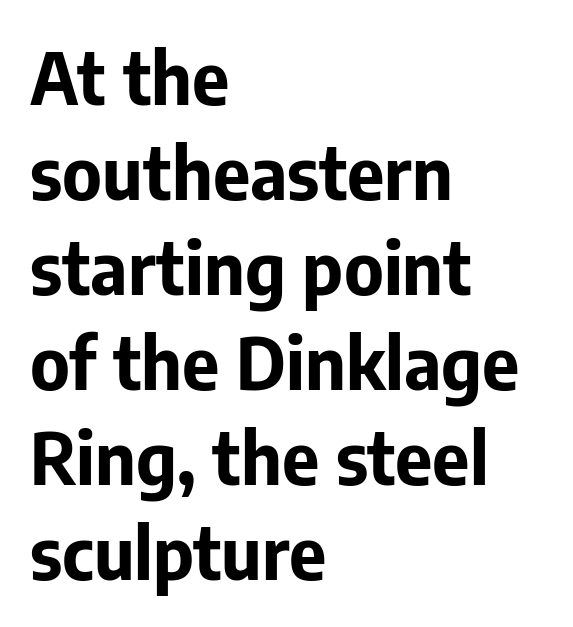
The image shows 72 px bold sans-serif type, upright; set left-aligned, normal line spacing (1.32x), normal letter spacing, not underlined; low stroke contrast and a medium x-height.
